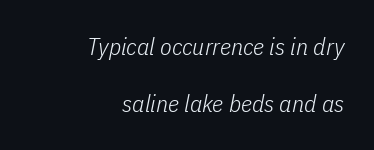
There is no visible air inserted between adjacent glyphs. Notice how the passage keeps a crisp vertical edge on the right only. The weight would be labelled regular, book, light, or lighter still. The block of text is sparse from top to bottom, with ample space between rows. The face used here has a pronounced slope to its letters. Nobody drew a line under any word here.
